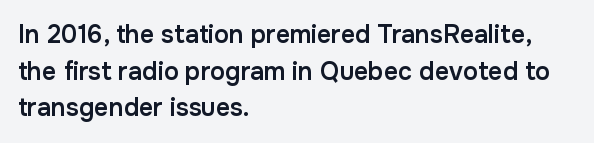
The image shows 25 px text type, upright; set left-aligned, normal line spacing (1.47x), normal letter spacing, not underlined.
